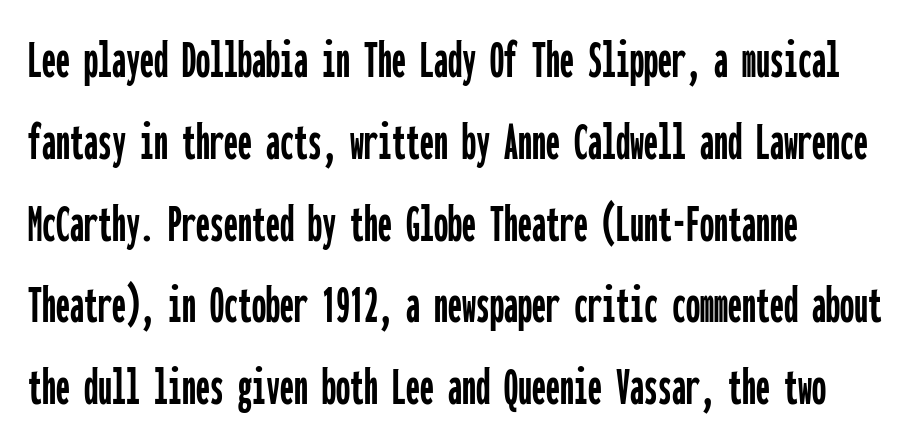
The image shows 56 px condensed sans-serif type, upright, monospaced; set left-aligned, normal line spacing (1.46x), normal letter spacing, not underlined; low stroke contrast and a medium x-height.
